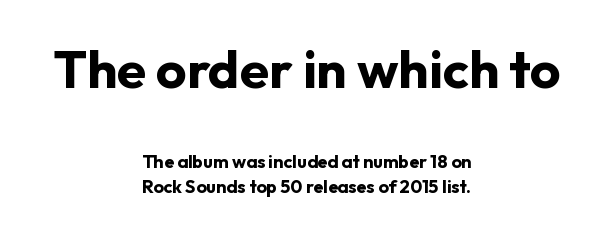
Q: Is the text bold? A: Yes.
Q: Is the text italic (slanted)? A: No, it is upright.
Q: Is the typeface a serif or a sans-serif typeface? A: Sans-serif.
Q: Is the text underlined? A: No.
Q: How is the paragraph aligned? A: Centered.
Q: Is the spacing between letters normal or unusually wide? A: Normal.
Q: Is the spacing between lines tight, normal or loose? A: Normal.
Q: Which block of text is set in a larger size, the first (top) or the second (bottom)? A: The first (top) one.
Q: Width (condensed, normal, or wide)? A: Normal.
Q: Stroke contrast? A: Low.
Q: x-height? A: Medium.
Q: Monospaced? A: No.
